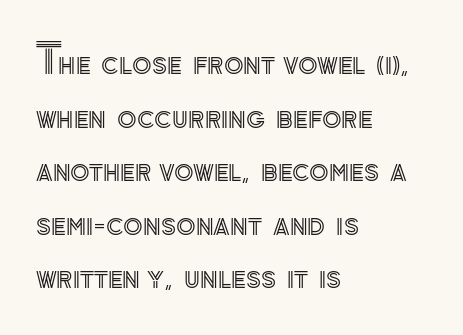
Q: Is the text italic (slanted)? A: No, it is upright.
Q: Is the text underlined? A: No.
Q: How is the paragraph aligned? A: Left-aligned.
Q: Is the spacing between letters normal or unusually wide? A: Normal.
Q: Is the spacing between lines tight, normal or loose? A: Normal.
Q: Width (condensed, normal, or wide)? A: Normal.
Q: x-height? A: Small.
Q: Monospaced? A: No.
